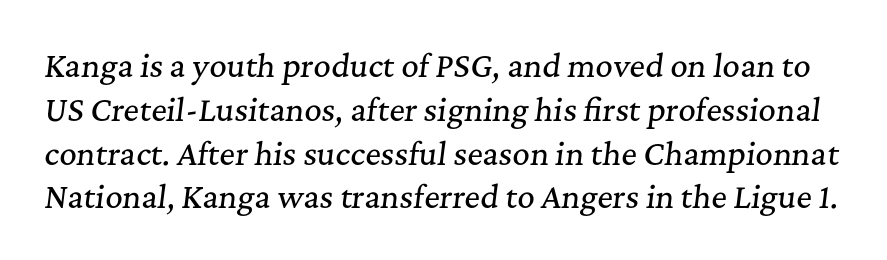
Q: Is the text italic (slanted)? A: Yes, it leans right by about 7 degrees.
Q: Is the typeface a serif or a sans-serif typeface? A: Serif.
Q: Is the text underlined? A: No.
Q: Is the spacing between letters normal or unusually wide? A: Normal.
Q: Is the spacing between lines tight, normal or loose? A: Normal.
Q: Width (condensed, normal, or wide)? A: Normal.
Q: Stroke contrast? A: Medium.
Q: x-height? A: Medium.
Q: Monospaced? A: No.
